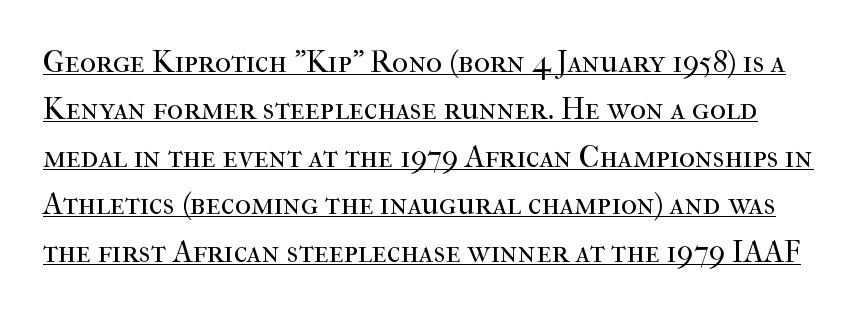
Upright lettering throughout. Regular leading. The letters sit at their default tracking, neither squeezed nor spread. Little horizontal feet cap the strokes, marking this as serif type.
